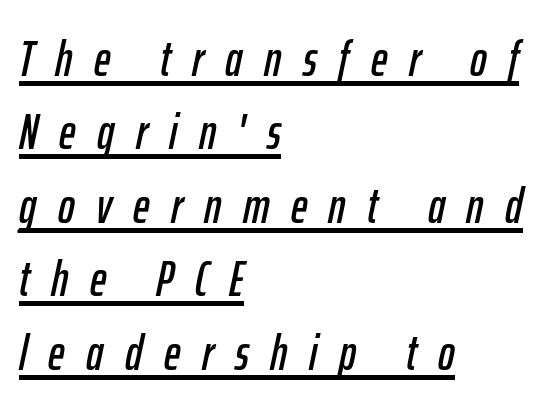
The image shows 50 px condensed type, italic (leaning right); set left-aligned, normal line spacing (1.47x), unusually wide letter spacing (+0.43 em), underlined; low stroke contrast and a medium x-height.
